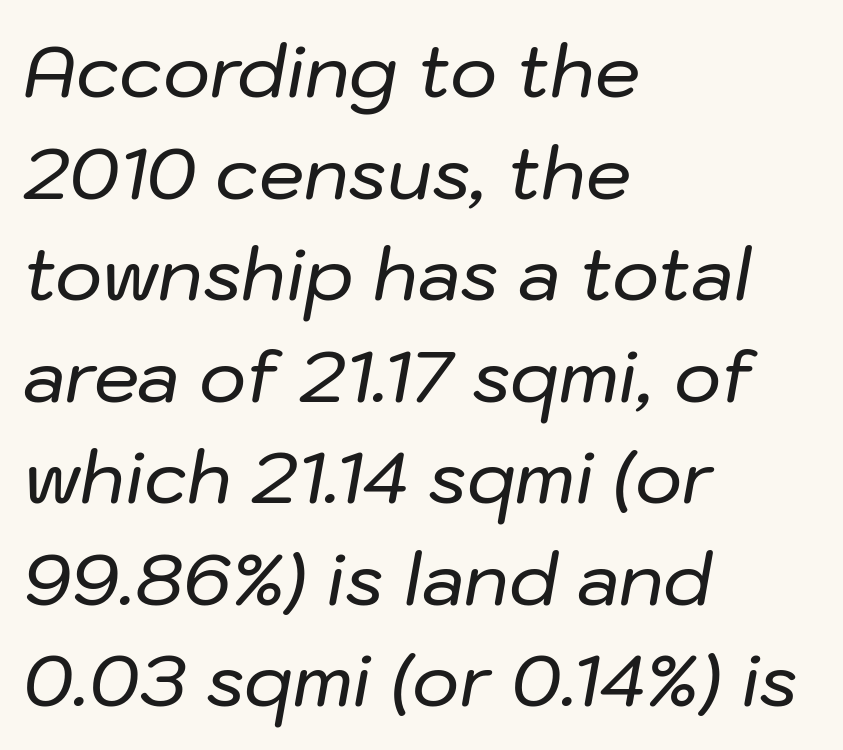
The image shows 72 px text type, italic (leaning right); set left-aligned, normal line spacing (1.41x), normal letter spacing, not underlined; low stroke contrast and a medium x-height.
